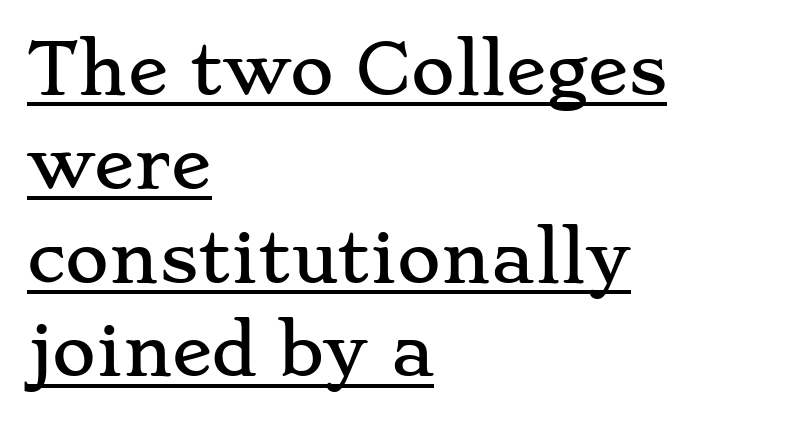
Inter-character spacing is left at the font's built-in metrics. Each new line begins a customary step beneath the previous one. Each line of the rendering has a horizontal stroke beneath the glyphs. Italic? Not at all — the glyphs are vertical. The designer went with a serif here, giving each stem small feet.
